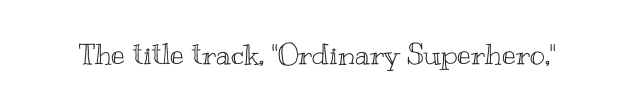
The image shows 29 px wide type, upright; set normal letter spacing, not underlined; a small x-height.
